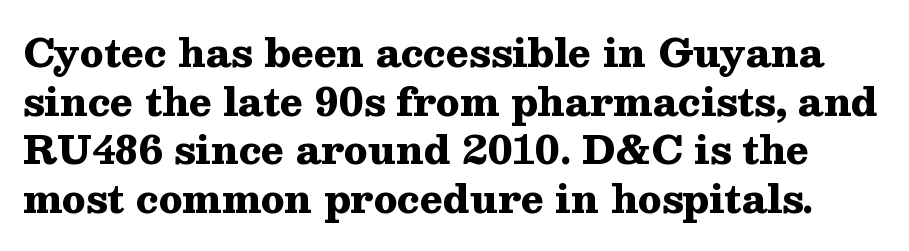
{"serif": "yes", "italic": "no", "bold": "yes", "weight": "heavy", "width": "wide", "stroke_contrast": "medium", "x_height": "medium", "monospaced": "no", "underline": "no", "line_spacing": "normal", "line_spacing_ratio": 1.28, "letter_spacing": "normal", "letter_spacing_em": 0.0, "glyph_px": 38}
